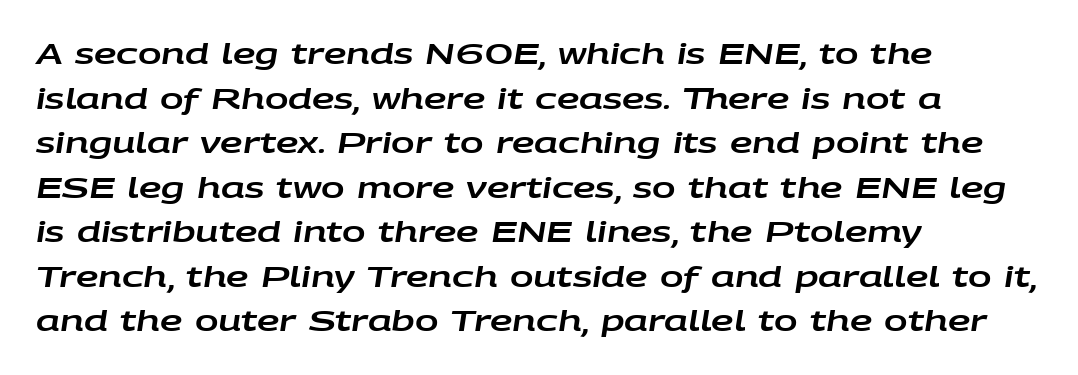
The image shows 28 px wide type, italic (leaning right); set left-aligned, normal line spacing (1.59x), normal letter spacing, not underlined; low stroke contrast and a large x-height.
